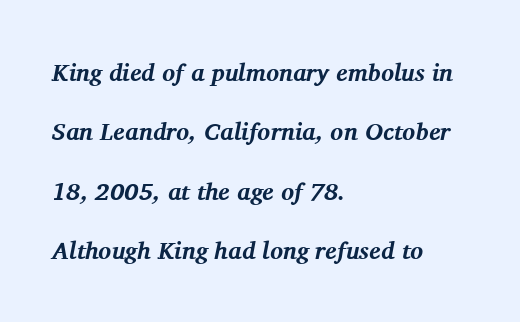
Q: Is the text bold? A: Yes.
Q: Is the text italic (slanted)? A: Yes, it leans right by about 11 degrees.
Q: Is the text underlined? A: No.
Q: How is the paragraph aligned? A: Left-aligned.
Q: Is the spacing between letters normal or unusually wide? A: Normal.
Q: Is the spacing between lines tight, normal or loose? A: Loose.
